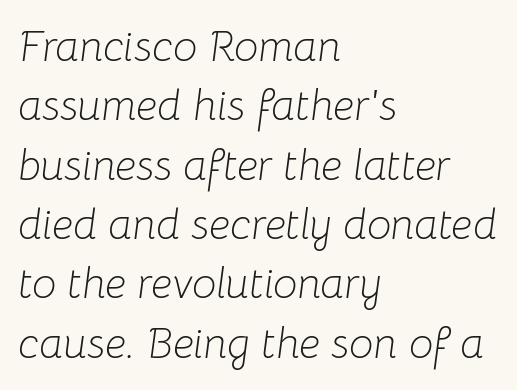
Q: Is the text bold? A: No.
Q: Is the text italic (slanted)? A: Yes, it leans right by about 8 degrees.
Q: Is the text underlined? A: No.
Q: How is the paragraph aligned? A: Left-aligned.
Q: Is the spacing between letters normal or unusually wide? A: Normal.
Q: Is the spacing between lines tight, normal or loose? A: Normal.
Q: Width (condensed, normal, or wide)? A: Normal.
Q: Stroke contrast? A: Low.
Q: x-height? A: Medium.
Q: Monospaced? A: No.
